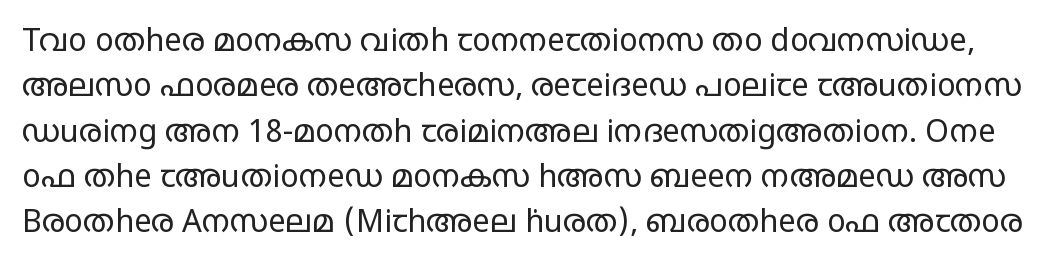
Q: Is the text bold? A: No.
Q: Is the text italic (slanted)? A: No, it is upright.
Q: Is the typeface a serif or a sans-serif typeface? A: Sans-serif.
Q: Is the text underlined? A: No.
Q: Is the spacing between letters normal or unusually wide? A: Normal.
Q: Is the spacing between lines tight, normal or loose? A: Normal.
Q: Width (condensed, normal, or wide)? A: Wide.
Q: Stroke contrast? A: Low.
Q: x-height? A: Large.
Q: Monospaced? A: No.
